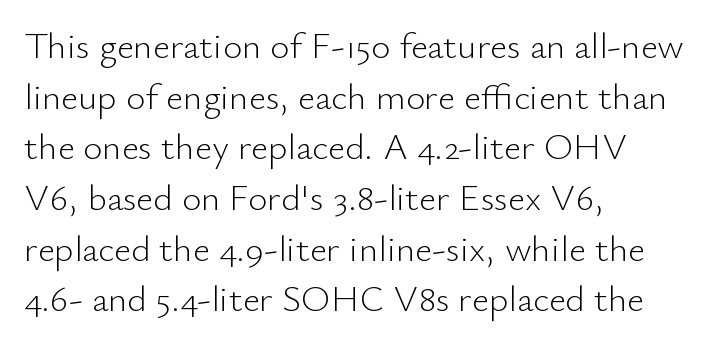
The image shows 37 px light sans-serif type, upright; set left-aligned, normal line spacing (1.37x), normal letter spacing, not underlined; low stroke contrast and a small x-height.
